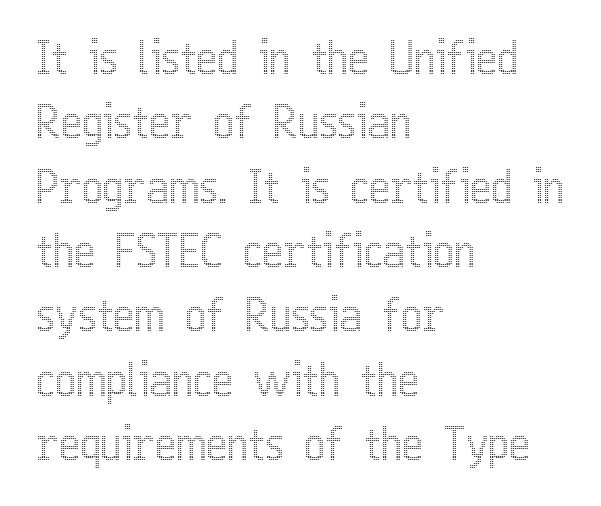
{"italic": "no", "width": "condensed", "x_height": "medium", "monospaced": "no", "underline": "no", "align": "left", "line_spacing": "normal", "line_spacing_ratio": 1.43, "letter_spacing": "normal", "letter_spacing_em": 0.0, "glyph_px": 45}
